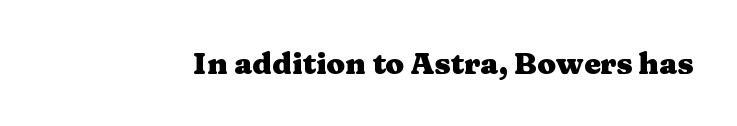
Q: Is the text bold? A: Yes.
Q: Is the text italic (slanted)? A: No, it is upright.
Q: Is the typeface a serif or a sans-serif typeface? A: Serif.
Q: Is the text underlined? A: No.
Q: Is the spacing between letters normal or unusually wide? A: Normal.
Q: Width (condensed, normal, or wide)? A: Wide.
Q: Stroke contrast? A: Medium.
Q: x-height? A: Medium.
Q: Monospaced? A: No.
